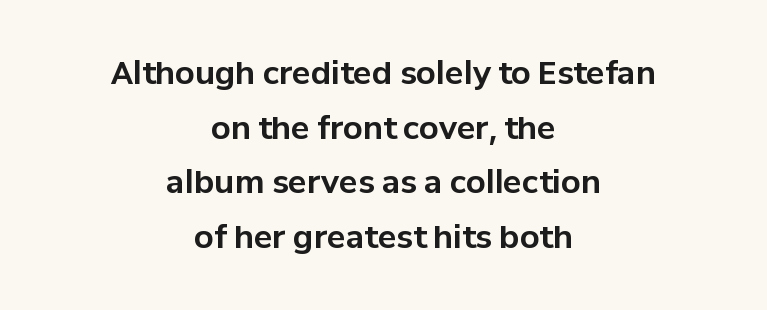
Glyph-to-glyph distance matches everyday printed text. The letters advance in unequal steps, a hallmark of proportional type. The type sits square on the baseline with zero lean. Each row of text sits above clean, open space. Where is the straight margin? There isn't one; the lines are centered.
